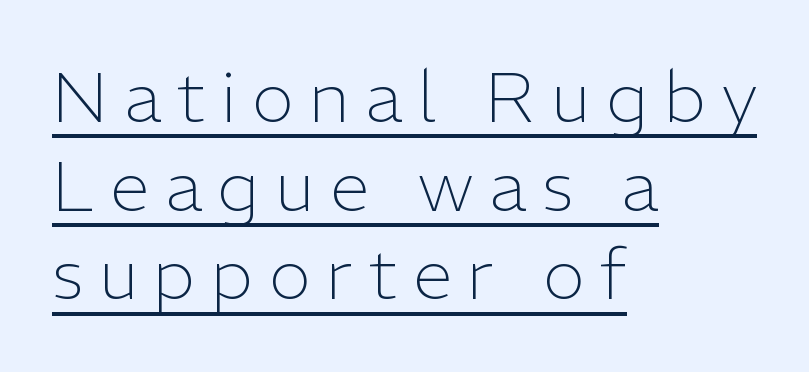
{"serif": "no", "italic": "no", "bold": "no", "weight": "light", "width": "normal", "stroke_contrast": "low", "x_height": "medium", "monospaced": "no", "underline": "yes", "align": "left", "line_spacing": "normal", "line_spacing_ratio": 1.25, "letter_spacing": "wide", "letter_spacing_em": 0.22, "glyph_px": 71}
